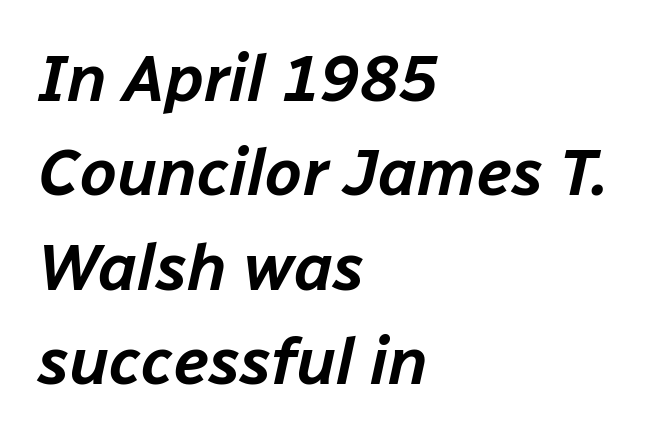
{"italic": "yes", "lean": "right", "slant_degrees": 12, "width": "normal", "stroke_contrast": "low", "x_height": "medium", "monospaced": "no", "underline": "no", "align": "left", "line_spacing": "normal", "line_spacing_ratio": 1.43, "letter_spacing": "normal", "letter_spacing_em": 0.0, "glyph_px": 66}
